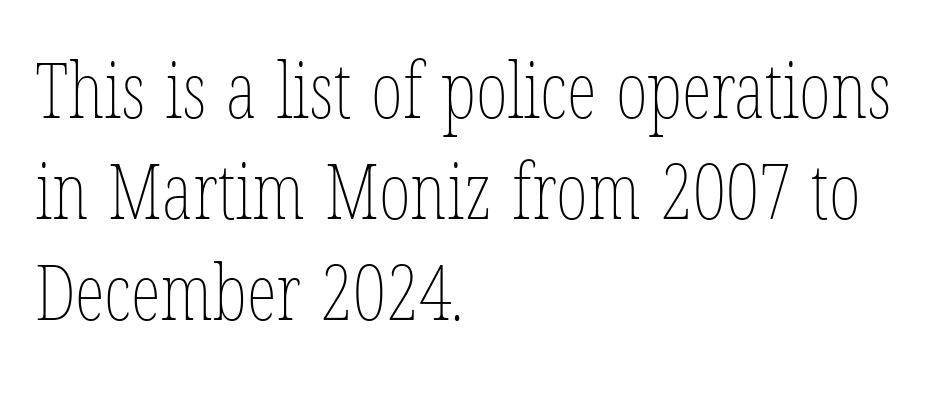
The image shows 77 px thin, condensed type, upright; set left-aligned, normal line spacing (1.31x), normal letter spacing, not underlined; low stroke contrast and a medium x-height.
